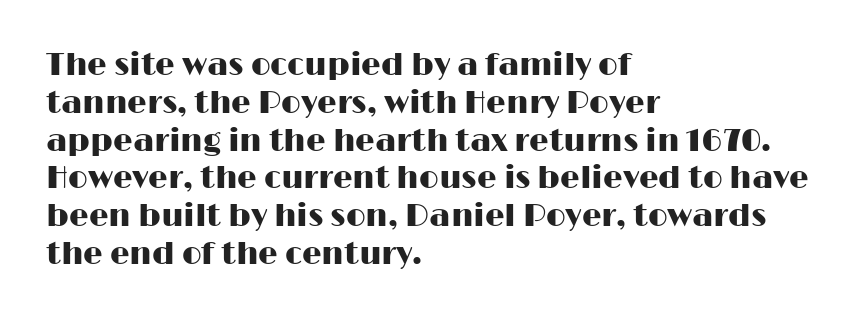
The passage shown has conventional tracking throughout. Does the type have serifs? No, each stem ends abruptly. The typesetter chose a ragged-right arrangement here. The foot of each line stays bare and open. Varying glyph widths throughout — classic text-font behaviour.
